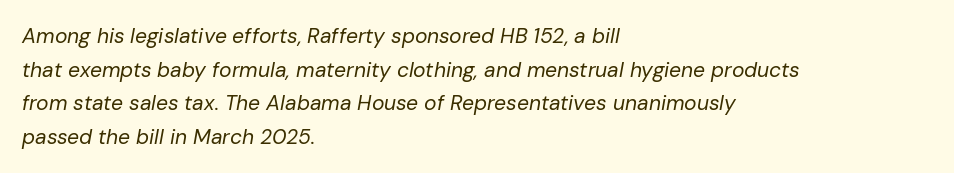
The whole block is typeset with a tilt. Words float on clear page, feet unadorned. Short and long lines alike share a common starting point at left. Is the type heavy? It reads as light-to-regular instead.
